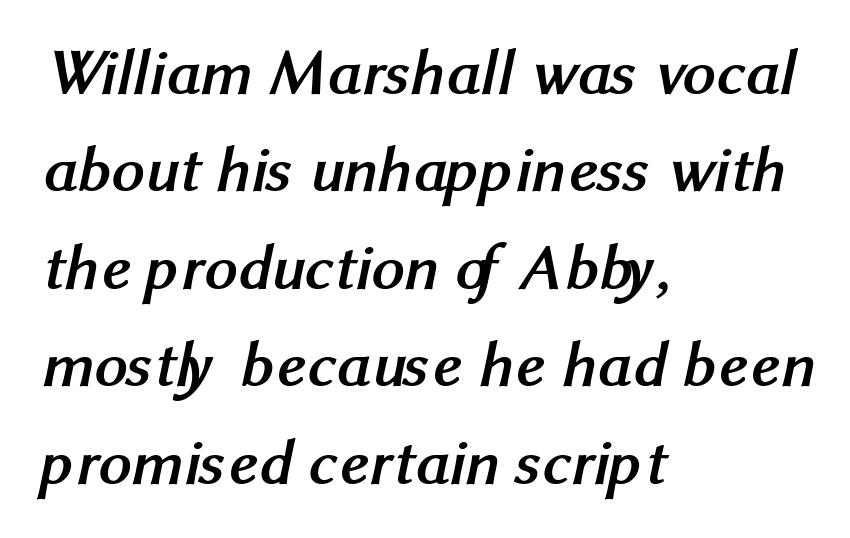
Q: Is the text bold? A: Yes.
Q: Is the typeface a serif or a sans-serif typeface? A: Sans-serif.
Q: Is the text underlined? A: No.
Q: How is the paragraph aligned? A: Left-aligned.
Q: Is the spacing between letters normal or unusually wide? A: Normal.
Q: Is the spacing between lines tight, normal or loose? A: Normal.
Q: Width (condensed, normal, or wide)? A: Normal.
Q: Stroke contrast? A: Medium.
Q: x-height? A: Medium.
Q: Monospaced? A: No.
